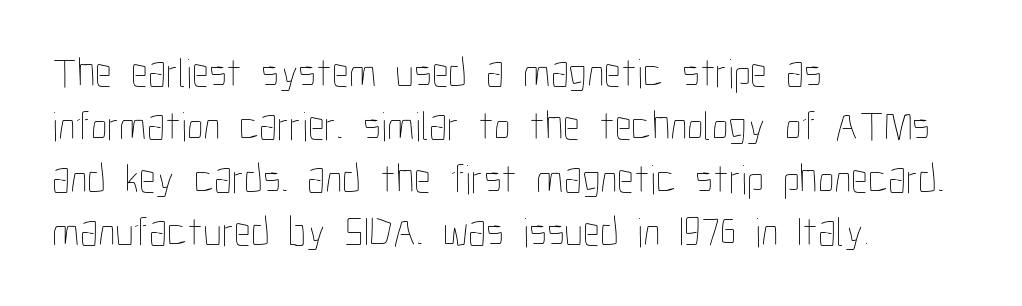
Caption: face not bold, strokes unweighted. Notice how the passage keeps a crisp vertical edge on the left only. Character widths vary here, with narrow letters taking less room than wide ones. The gaps between neighbouring characters are ordinary and unremarkable. Has an underline been added? It has not. Summary of vertical rhythm: regular, with standard interline spacing.
